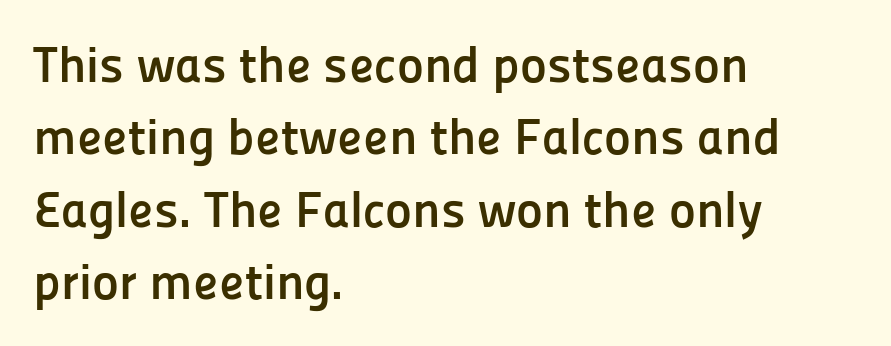
The typesetting leans heavy: a genuine bold. Letter spacing: default. Unmarked baselines from the first word to the last. Compared with typical paragraphs, the rows here are spaced about the same.
